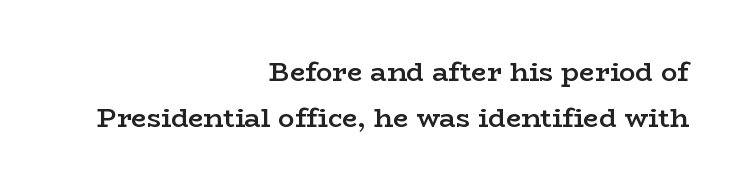
{"italic": "no", "bold": "semi", "underline": "no", "align": "right", "line_spacing_ratio": 1.71, "letter_spacing": "normal", "letter_spacing_em": 0.0, "glyph_px": 27}
